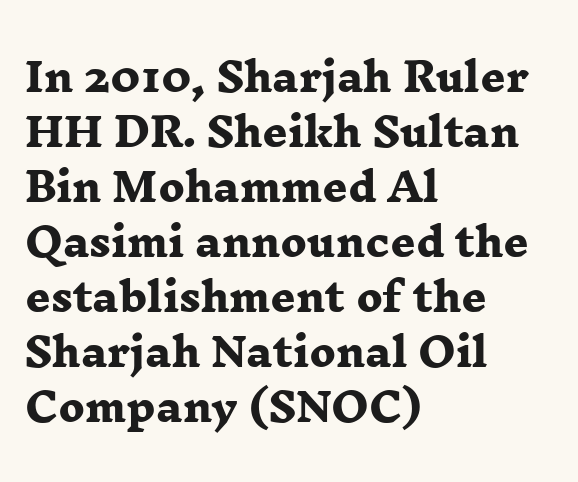
{"serif": "yes", "bold": "yes", "weight": "heavy", "width": "wide", "stroke_contrast": "low", "x_height": "medium", "monospaced": "no", "underline": "no", "align": "left", "line_spacing": "normal", "line_spacing_ratio": 1.41, "letter_spacing": "normal", "letter_spacing_em": 0.0, "glyph_px": 39}
